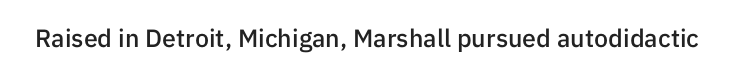
The image shows 25 px text type, upright; set normal letter spacing, not underlined.
